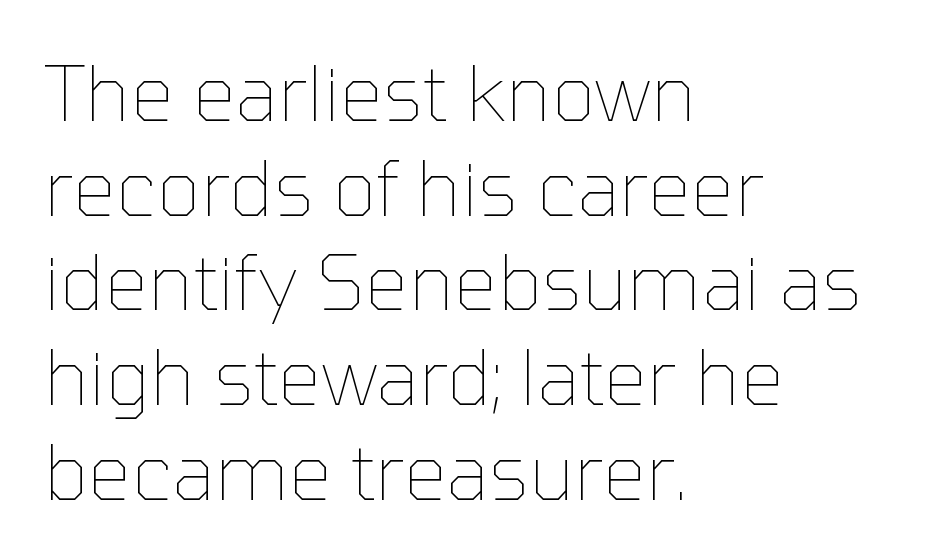
The image shows 77 px thin type, upright; set left-aligned, line spacing 1.23x, normal letter spacing, not underlined; low stroke contrast and a medium x-height.
